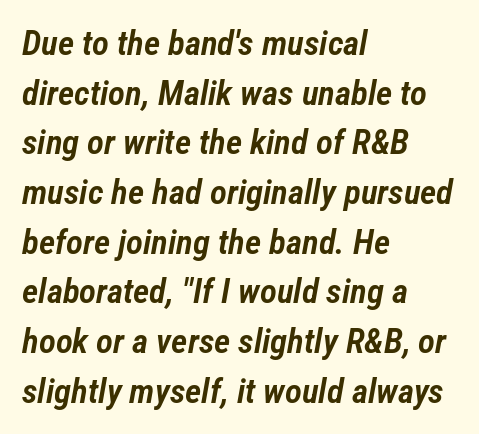
The image shows 35 px semibold, condensed type, italic (leaning right); set left-aligned, normal line spacing (1.42x), normal letter spacing, not underlined; low stroke contrast and a medium x-height.
